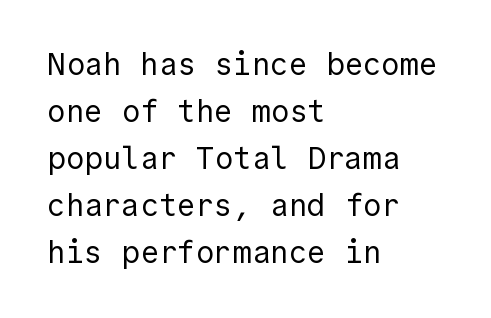
Stroke terminals: plain, sans-serif. The gaps between neighbouring characters are ordinary and unremarkable. A bare baseline throughout the passage. Baseline-to-baseline distance is the conventional proportion of letter height. Ascenders rise straight up at ninety degrees.
